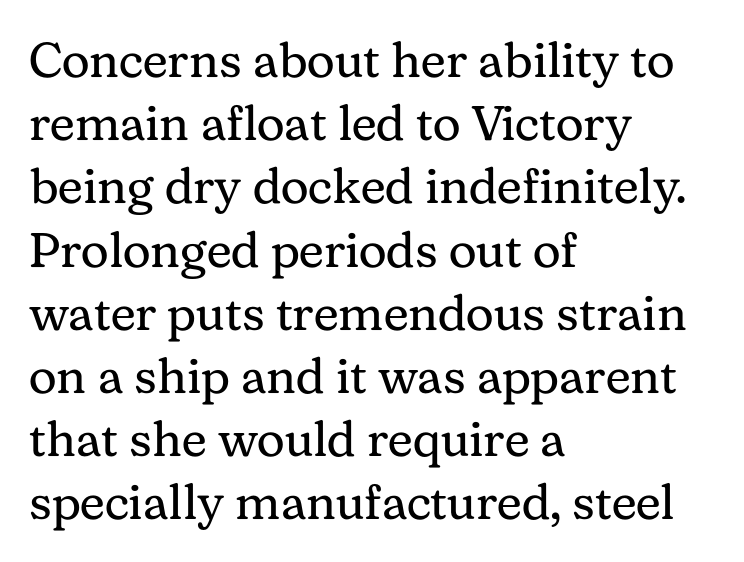
Q: Is the text bold? A: No.
Q: Is the text italic (slanted)? A: No, it is upright.
Q: Is the typeface a serif or a sans-serif typeface? A: Serif.
Q: Is the text underlined? A: No.
Q: How is the paragraph aligned? A: Left-aligned.
Q: Is the spacing between letters normal or unusually wide? A: Normal.
Q: Is the spacing between lines tight, normal or loose? A: Normal.
Q: Width (condensed, normal, or wide)? A: Normal.
Q: Stroke contrast? A: Medium.
Q: x-height? A: Medium.
Q: Monospaced? A: No.
